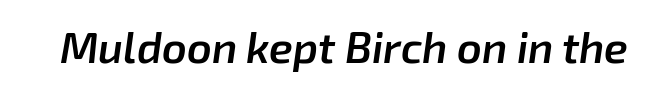
The image shows 43 px semibold type, italic (leaning right); set normal letter spacing, not underlined; low stroke contrast and a medium x-height.
